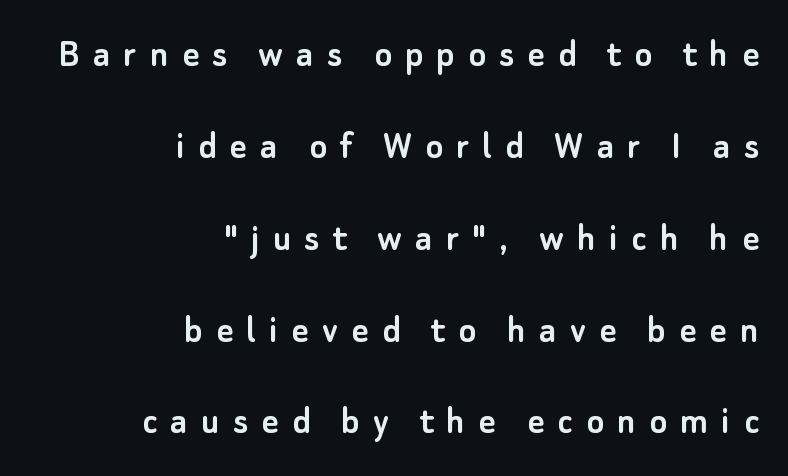
Q: Is the text italic (slanted)? A: No, it is upright.
Q: Is the typeface a serif or a sans-serif typeface? A: Sans-serif.
Q: Is the text underlined? A: No.
Q: How is the paragraph aligned? A: Right-aligned.
Q: Is the spacing between letters normal or unusually wide? A: Unusually wide.
Q: Is the spacing between lines tight, normal or loose? A: Loose.
Q: Width (condensed, normal, or wide)? A: Normal.
Q: Stroke contrast? A: Low.
Q: x-height? A: Small.
Q: Monospaced? A: No.
